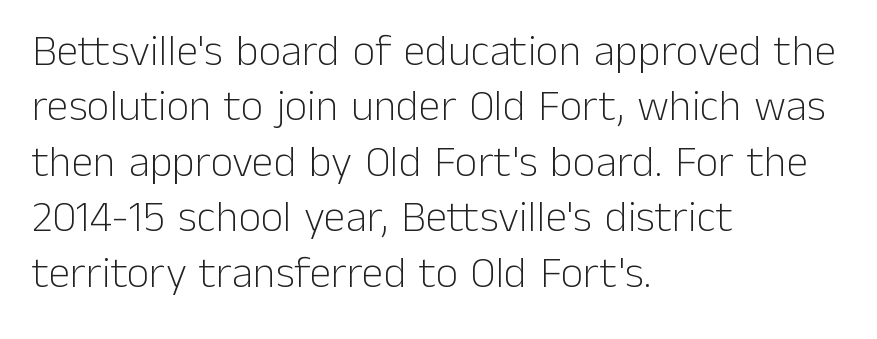
{"serif": "no", "italic": "no", "bold": "no", "weight": "light", "width": "normal", "stroke_contrast": "low", "x_height": "medium", "monospaced": "no", "underline": "no", "align": "left", "line_spacing": "normal", "line_spacing_ratio": 1.26, "letter_spacing": "normal", "letter_spacing_em": 0.0, "glyph_px": 44}
